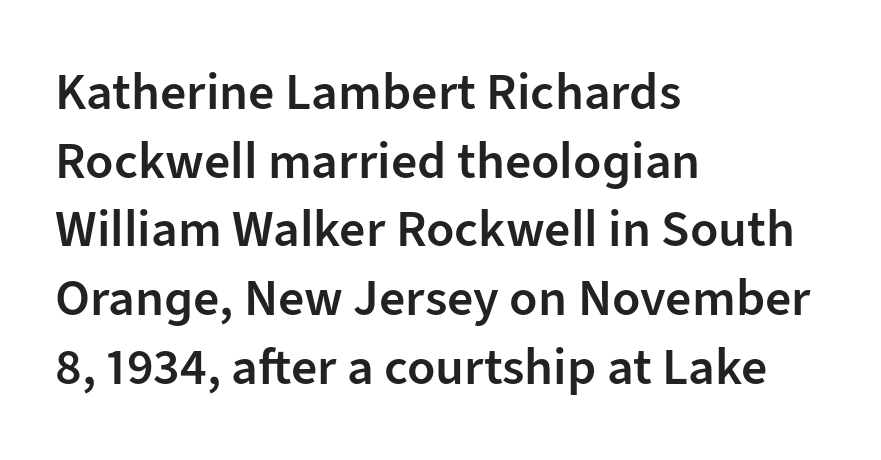
The image shows 52 px semibold sans-serif type, upright; set left-aligned, normal line spacing (1.32x), normal letter spacing, not underlined; low stroke contrast and a medium x-height.
